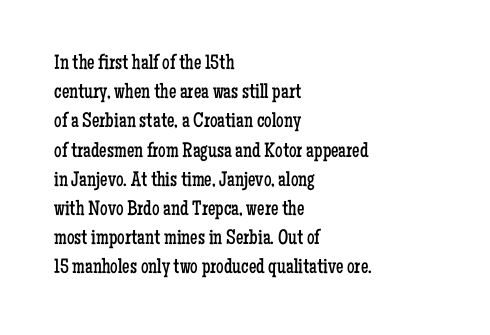
Tracking here is standard; glyphs follow each other at the usual distance. Heft: none added — not bold. These lines are set flush left with a ragged right edge. The letters stand straight up with perfectly vertical stems. Has an underline been added? It has not.
